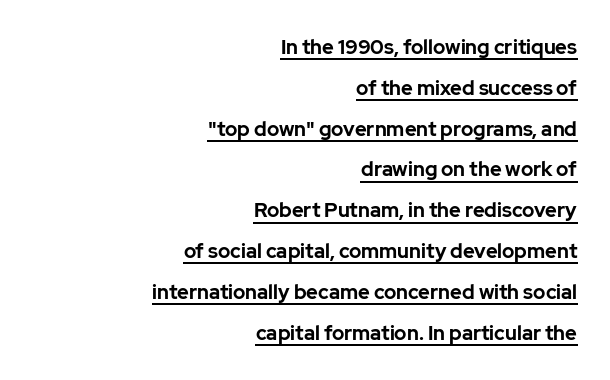
{"italic": "no", "bold": "yes", "underline": "yes", "align": "right", "line_spacing": "loose", "line_spacing_ratio": 2.04, "letter_spacing": "normal", "letter_spacing_em": 0.0, "glyph_px": 20}
